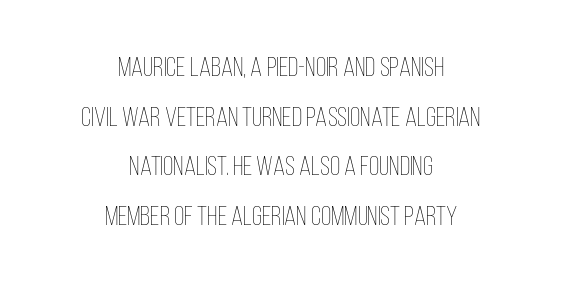
Reading down the block, each line starts at a different indent, mirrored at its end. Nope, not italic — everything's standing straight. The face used here is rendered with its standard letterfit. The font is comparable to plain body text, perhaps lighter. The string is rendered with underlining switched off.
